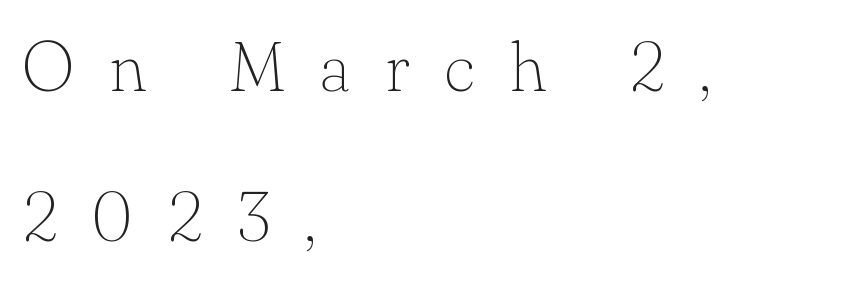
The image shows 70 px thin serif type, upright; set left-aligned, loose line spacing (2.14x), unusually wide letter spacing (+0.49 em), not underlined; low stroke contrast and a small x-height.
